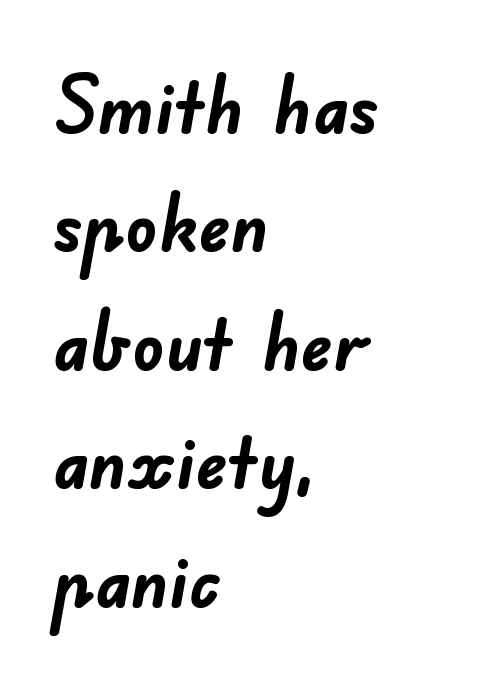
Q: Is the text bold? A: Yes.
Q: Is the typeface a serif or a sans-serif typeface? A: Sans-serif.
Q: Is the text underlined? A: No.
Q: How is the paragraph aligned? A: Left-aligned.
Q: Is the spacing between letters normal or unusually wide? A: Normal.
Q: Is the spacing between lines tight, normal or loose? A: Normal.
Q: Width (condensed, normal, or wide)? A: Normal.
Q: Stroke contrast? A: Low.
Q: x-height? A: Small.
Q: Monospaced? A: No.
